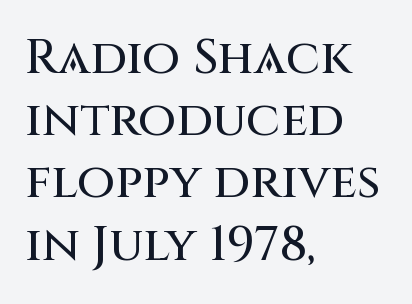
To sum up the face: it is a sans, with no serifs. It's the straight-up-and-down kind of type. Students, observe: this is what conventionally led text looks like. Descenders are the only things crossing below the line. Students, note that the glyphs here touch the page at normal intervals.
